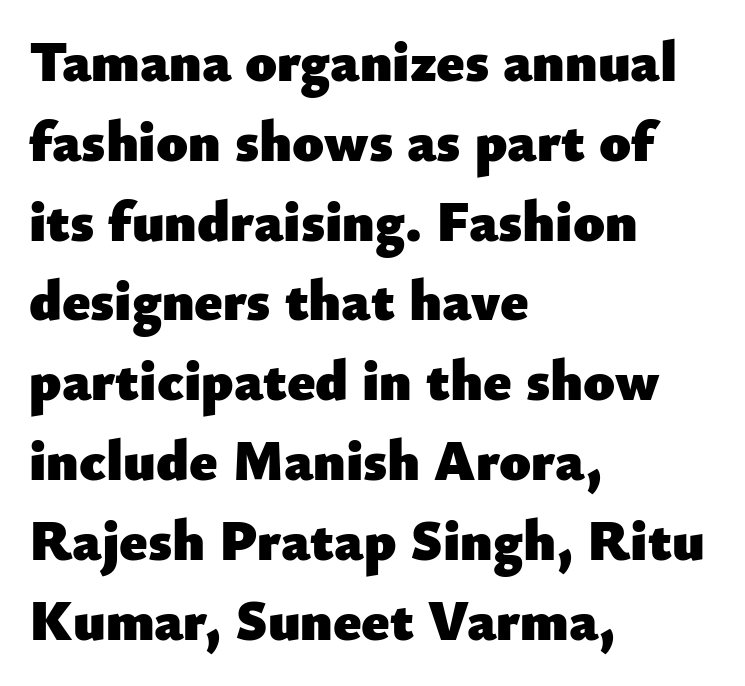
{"serif": "no", "italic": "no", "bold": "yes", "weight": "heavy", "width": "normal", "stroke_contrast": "low", "x_height": "small", "monospaced": "no", "underline": "no", "align": "left", "line_spacing": "normal", "line_spacing_ratio": 1.4, "letter_spacing": "normal", "letter_spacing_em": 0.0, "glyph_px": 57}
